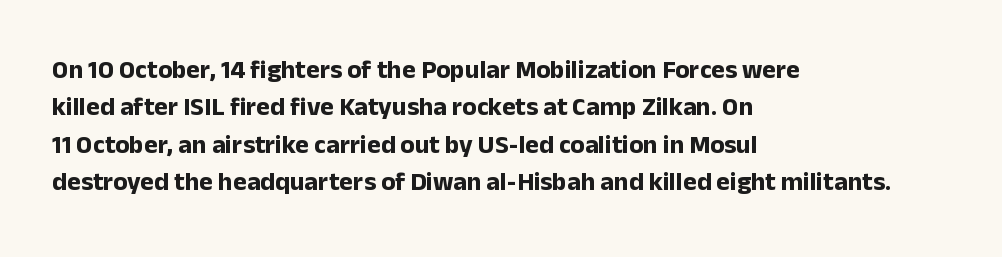
{"italic": "no", "bold": "yes", "underline": "no", "align": "left", "line_spacing": "normal", "line_spacing_ratio": 1.44, "letter_spacing": "normal", "letter_spacing_em": 0.0, "glyph_px": 26}
